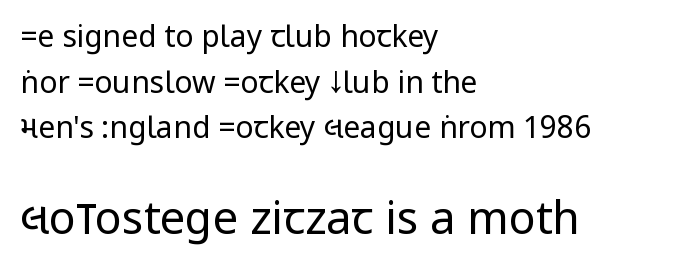
{"serif": "no", "italic": "no", "bold": "no", "weight": "regular", "width": "condensed", "stroke_contrast": "low", "underline": "no", "align": "left", "line_spacing": "normal", "line_spacing_ratio": 1.52, "letter_spacing": "normal", "letter_spacing_em": 0.0, "larger_block": "second", "size_ratio": 1.5, "glyph_px": 45}
